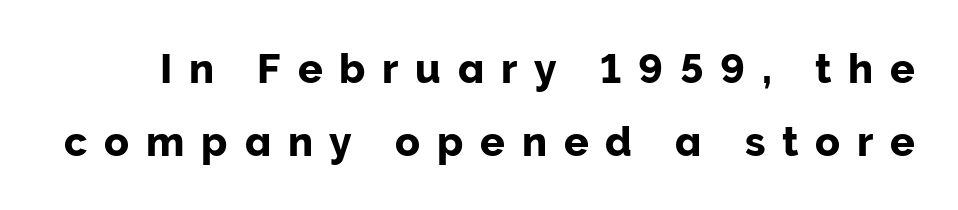
{"serif": "no", "italic": "no", "width": "normal", "stroke_contrast": "low", "x_height": "medium", "monospaced": "no", "underline": "no", "line_spacing_ratio": 1.79, "letter_spacing": "wide", "letter_spacing_em": 0.41, "glyph_px": 41}
